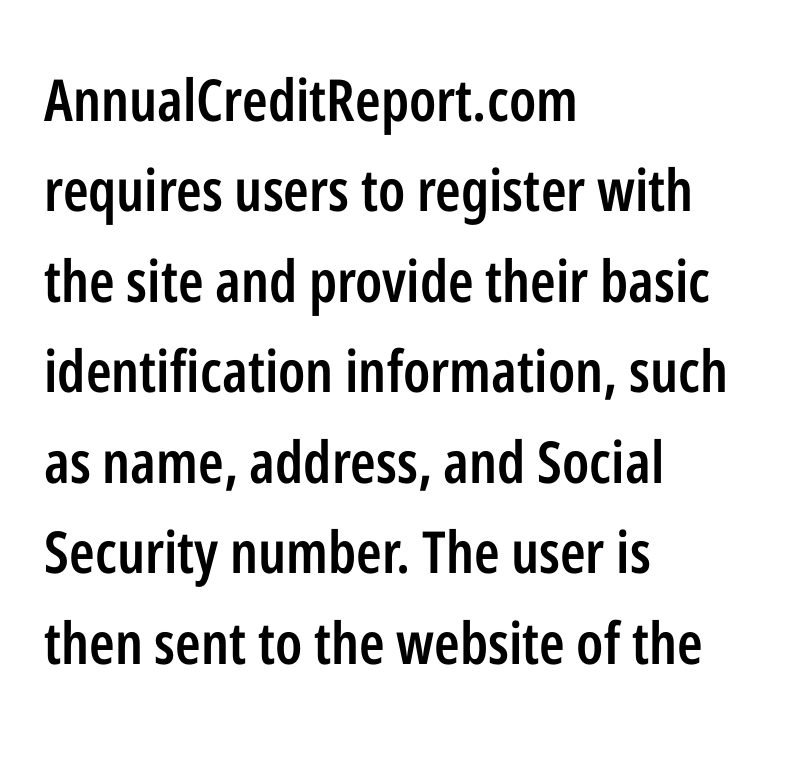
The image shows 58 px semibold, condensed sans-serif type, upright; set left-aligned, normal line spacing (1.56x), normal letter spacing, not underlined; low stroke contrast and a medium x-height.
